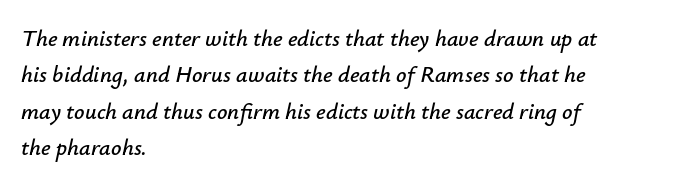
Underline: absent. One glance says typical: line gaps are just what's usual. Horizontal alignment here is leftward, the default for most running prose. You can tell it's italic because the verticals aren't actually vertical. Tracking here is standard; glyphs follow each other at the usual distance.
